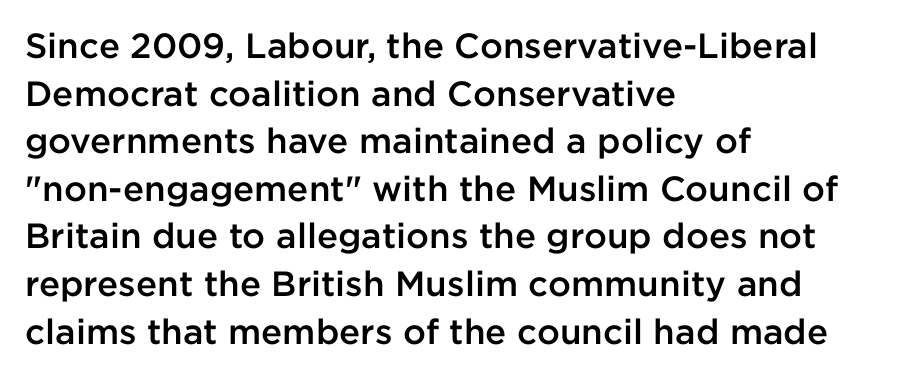
{"serif": "no", "italic": "no", "bold": "semi", "weight": "semibold", "width": "normal", "stroke_contrast": "low", "x_height": "medium", "monospaced": "no", "underline": "no", "align": "left", "line_spacing": "normal", "line_spacing_ratio": 1.36, "letter_spacing": "normal", "letter_spacing_em": 0.0, "glyph_px": 35}
